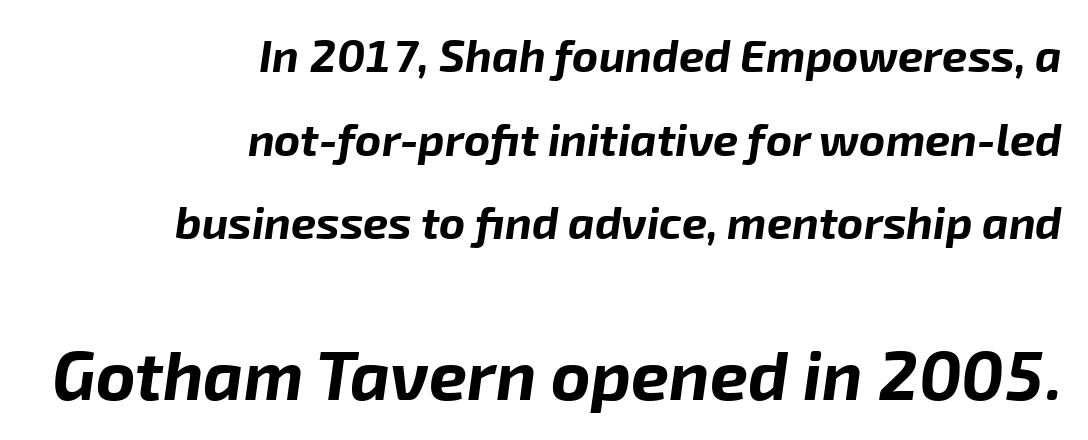
{"italic": "yes", "lean": "right", "slant_degrees": 8, "bold": "yes", "weight": "bold", "width": "normal", "stroke_contrast": "low", "x_height": "medium", "monospaced": "no", "underline": "no", "align": "right", "line_spacing_ratio": 1.86, "letter_spacing": "normal", "letter_spacing_em": 0.0, "larger_block": "second", "size_ratio": 1.51, "glyph_px": 68}
